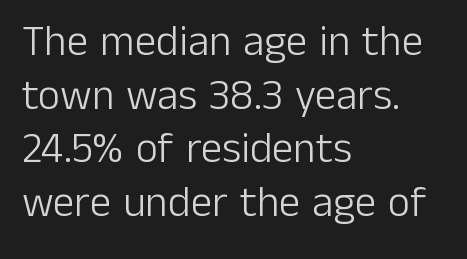
The image shows 43 px light sans-serif type, upright; set left-aligned, normal line spacing (1.25x), normal letter spacing, not underlined; low stroke contrast and a medium x-height.
